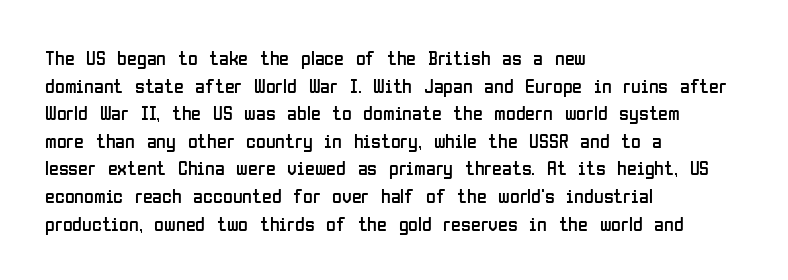
The image shows 20 px text type, upright; set left-aligned, normal line spacing (1.38x), normal letter spacing, not underlined.
